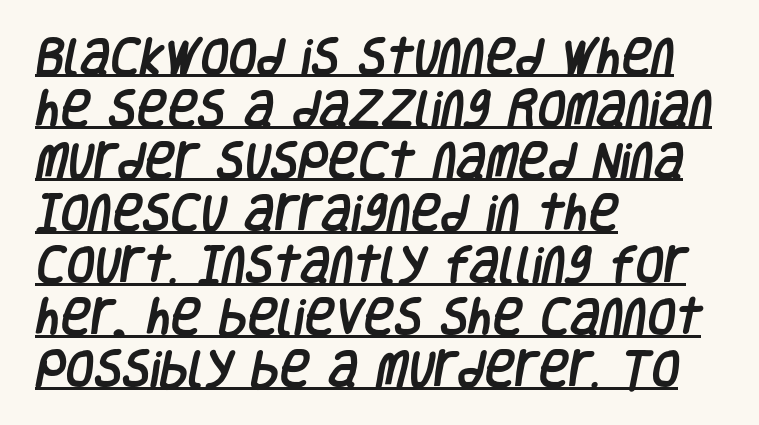
Q: Is the typeface a serif or a sans-serif typeface? A: Sans-serif.
Q: Is the text underlined? A: Yes.
Q: How is the paragraph aligned? A: Left-aligned.
Q: Is the spacing between letters normal or unusually wide? A: Normal.
Q: Is the spacing between lines tight, normal or loose? A: Normal.
Q: Width (condensed, normal, or wide)? A: Condensed.
Q: Stroke contrast? A: Low.
Q: x-height? A: Large.
Q: Monospaced? A: No.
